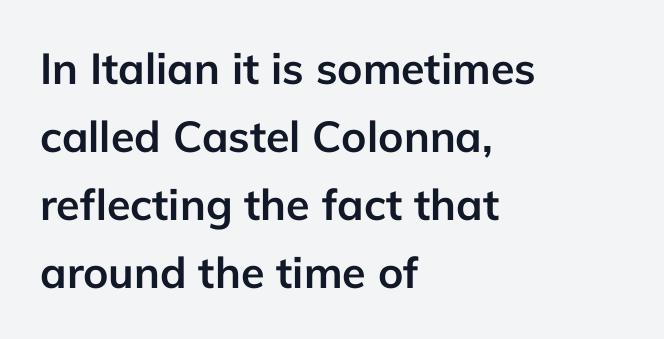
The image shows 43 px semibold sans-serif type, upright; set left-aligned, normal line spacing (1.58x), normal letter spacing, not underlined; low stroke contrast and a medium x-height.
